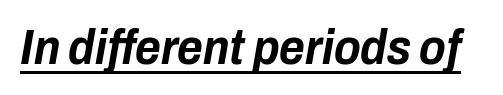
{"italic": "yes", "lean": "right", "slant_degrees": 10, "bold": "yes", "weight": "bold", "width": "condensed", "stroke_contrast": "low", "x_height": "medium", "monospaced": "no", "underline": "yes", "letter_spacing": "normal", "letter_spacing_em": 0.0, "glyph_px": 49}
